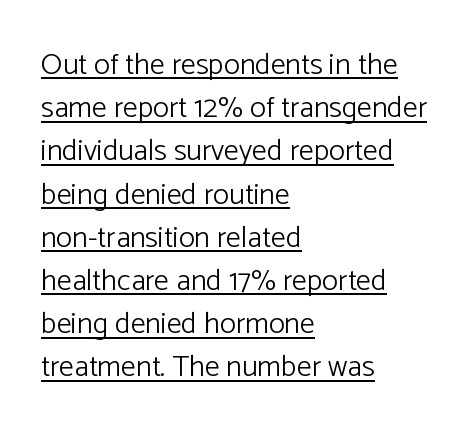
The image shows 30 px light sans-serif type, upright; set left-aligned, normal line spacing (1.44x), normal letter spacing, underlined; low stroke contrast and a medium x-height.
